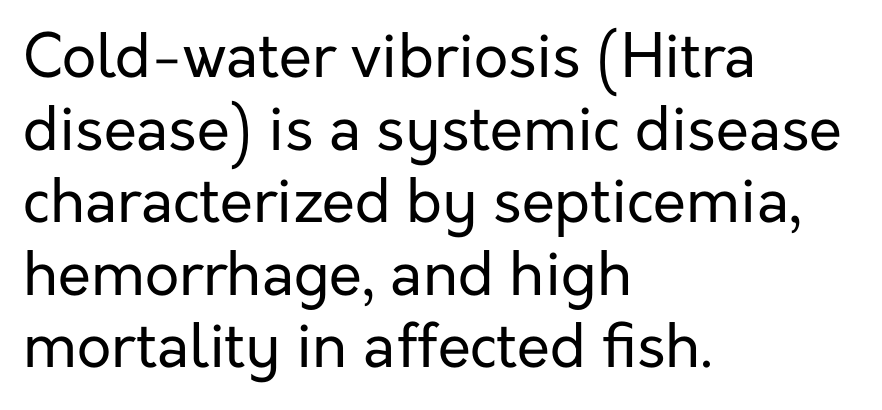
Q: Is the text bold? A: No.
Q: Is the text italic (slanted)? A: No, it is upright.
Q: Is the typeface a serif or a sans-serif typeface? A: Sans-serif.
Q: Is the text underlined? A: No.
Q: How is the paragraph aligned? A: Left-aligned.
Q: Is the spacing between letters normal or unusually wide? A: Normal.
Q: Width (condensed, normal, or wide)? A: Normal.
Q: Stroke contrast? A: Low.
Q: x-height? A: Medium.
Q: Monospaced? A: No.
